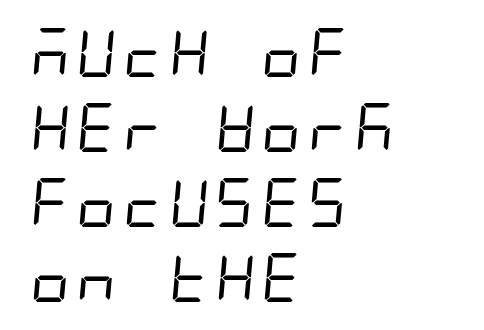
Q: Is the text bold? A: No.
Q: Is the typeface a serif or a sans-serif typeface? A: Sans-serif.
Q: Is the text underlined? A: No.
Q: How is the paragraph aligned? A: Left-aligned.
Q: Is the spacing between letters normal or unusually wide? A: Normal.
Q: Is the spacing between lines tight, normal or loose? A: Normal.
Q: Width (condensed, normal, or wide)? A: Condensed.
Q: Stroke contrast? A: Low.
Q: x-height? A: Large.
